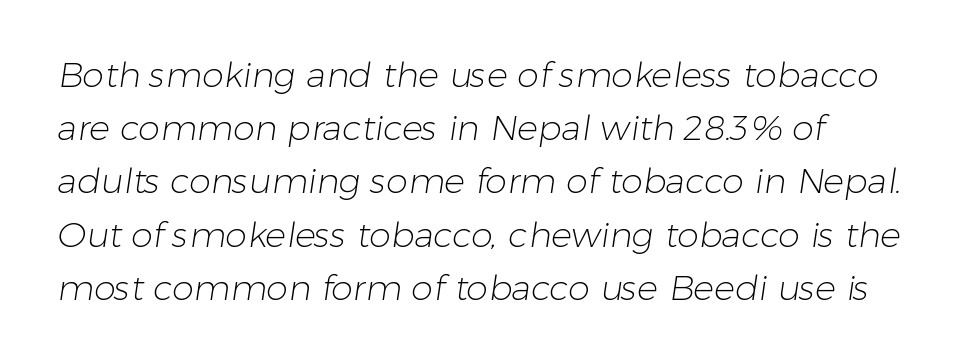
Q: Is the text bold? A: No.
Q: Is the typeface a serif or a sans-serif typeface? A: Sans-serif.
Q: Is the text underlined? A: No.
Q: Is the spacing between letters normal or unusually wide? A: Normal.
Q: Is the spacing between lines tight, normal or loose? A: Normal.
Q: Width (condensed, normal, or wide)? A: Normal.
Q: Stroke contrast? A: Low.
Q: x-height? A: Medium.
Q: Monospaced? A: No.
